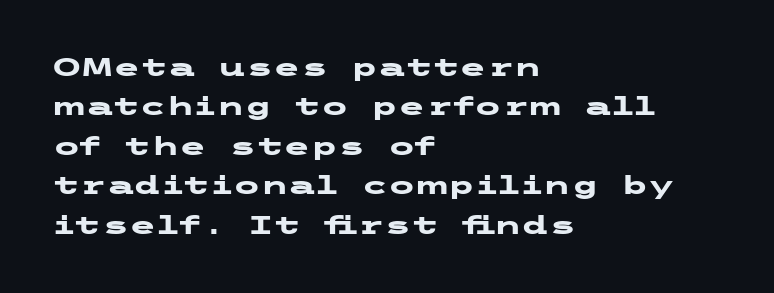
Q: Is the text bold? A: Yes.
Q: Is the text italic (slanted)? A: No, it is upright.
Q: Is the text underlined? A: No.
Q: How is the paragraph aligned? A: Left-aligned.
Q: Is the spacing between letters normal or unusually wide? A: Normal.
Q: Is the spacing between lines tight, normal or loose? A: Normal.
